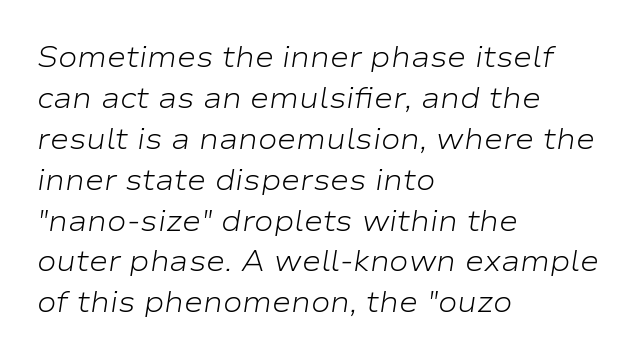
Q: Is the text bold? A: No.
Q: Is the text italic (slanted)? A: Yes, it leans right by about 9 degrees.
Q: Is the text underlined? A: No.
Q: How is the paragraph aligned? A: Left-aligned.
Q: Is the spacing between letters normal or unusually wide? A: Normal.
Q: Is the spacing between lines tight, normal or loose? A: Normal.
Q: Width (condensed, normal, or wide)? A: Wide.
Q: Stroke contrast? A: Low.
Q: x-height? A: Medium.
Q: Monospaced? A: No.
